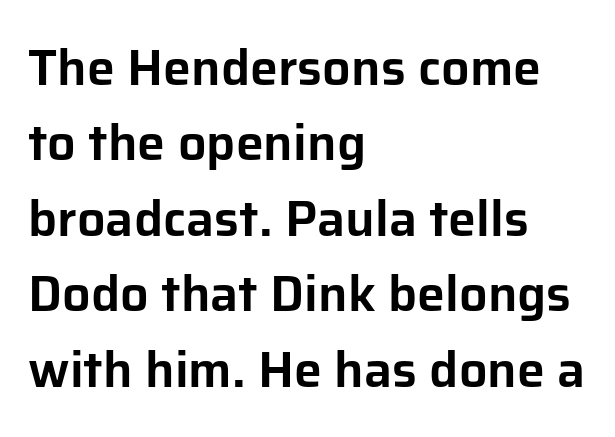
Q: Is the text italic (slanted)? A: No, it is upright.
Q: Is the typeface a serif or a sans-serif typeface? A: Sans-serif.
Q: Is the text underlined? A: No.
Q: How is the paragraph aligned? A: Left-aligned.
Q: Is the spacing between letters normal or unusually wide? A: Normal.
Q: Is the spacing between lines tight, normal or loose? A: Normal.
Q: Width (condensed, normal, or wide)? A: Normal.
Q: Stroke contrast? A: Low.
Q: x-height? A: Medium.
Q: Monospaced? A: No.
